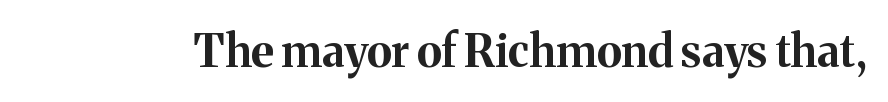
The image shows 45 px bold serif type, upright; set normal letter spacing, not underlined; medium stroke contrast and a medium x-height.
